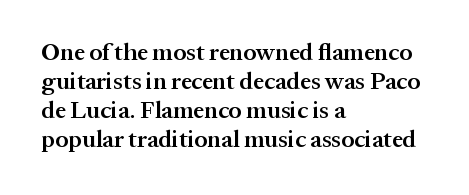
The image shows 24 px text type, upright; set left-aligned, line spacing 1.21x, normal letter spacing, not underlined.
